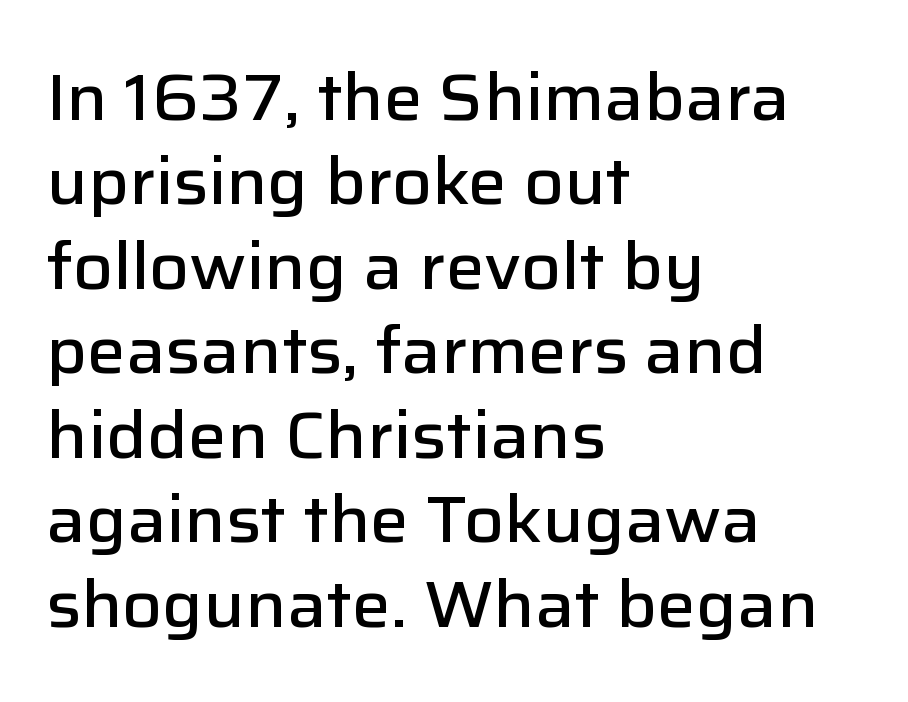
Note the varied advance widths — an 'i' is clearly narrower than an 'm'. You could call the tracking neutral — neither tight nor loose. Check where the strokes stop: nothing finishes them off — pure sans. These words are printed semibold, heavier than regular yet not bold. Descenders are the only things crossing below the line.
